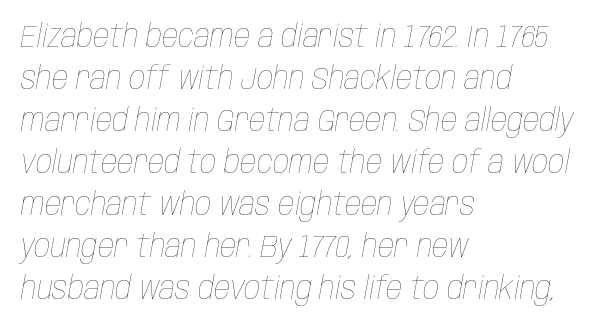
The passage shown stacks its lines at a standard gap. Compared with a centered layout, this one pins lines to the left instead. The passage shown is not underscored anywhere. The tracking reads as untouched default to a designer's eye.
